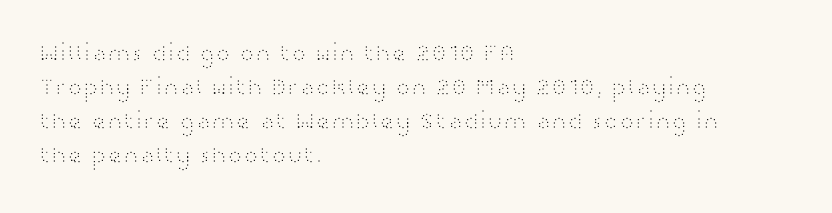
{"italic": "no", "bold": "no", "underline": "no", "align": "left", "line_spacing": "normal", "line_spacing_ratio": 1.42, "letter_spacing": "normal", "letter_spacing_em": 0.0, "glyph_px": 24}
